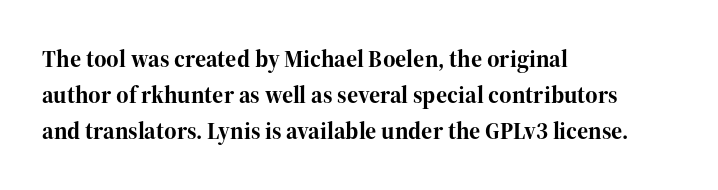
Q: Is the text bold? A: Yes.
Q: Is the text italic (slanted)? A: No, it is upright.
Q: Is the text underlined? A: No.
Q: How is the paragraph aligned? A: Left-aligned.
Q: Is the spacing between letters normal or unusually wide? A: Normal.
Q: Is the spacing between lines tight, normal or loose? A: Normal.
